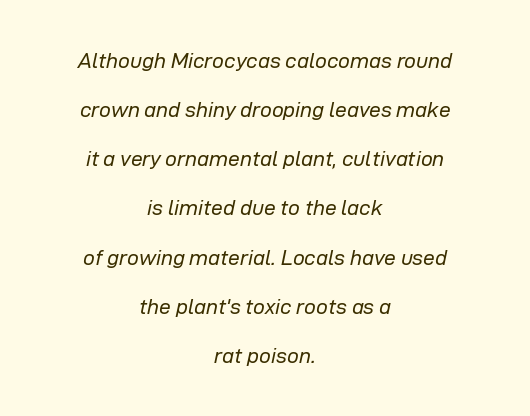
The image shows 21 px text type, italic (leaning right); set centered, loose line spacing (2.34x), normal letter spacing, not underlined.
